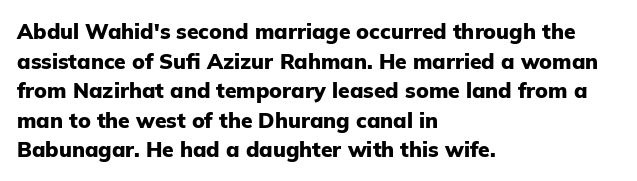
Q: Is the text bold? A: Yes.
Q: Is the text italic (slanted)? A: No, it is upright.
Q: Is the text underlined? A: No.
Q: How is the paragraph aligned? A: Left-aligned.
Q: Is the spacing between letters normal or unusually wide? A: Normal.
Q: Is the spacing between lines tight, normal or loose? A: Normal.
